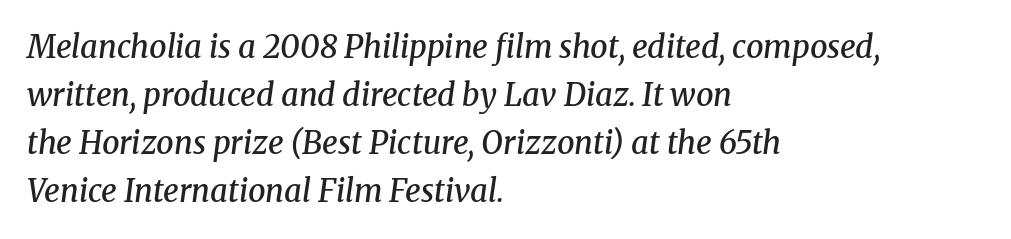
{"serif": "yes", "italic": "yes", "lean": "right", "slant_degrees": 8, "bold": "semi", "weight": "semibold", "width": "normal", "stroke_contrast": "medium", "x_height": "medium", "monospaced": "no", "underline": "no", "align": "left", "line_spacing": "normal", "line_spacing_ratio": 1.55, "letter_spacing": "normal", "letter_spacing_em": 0.0, "glyph_px": 31}
